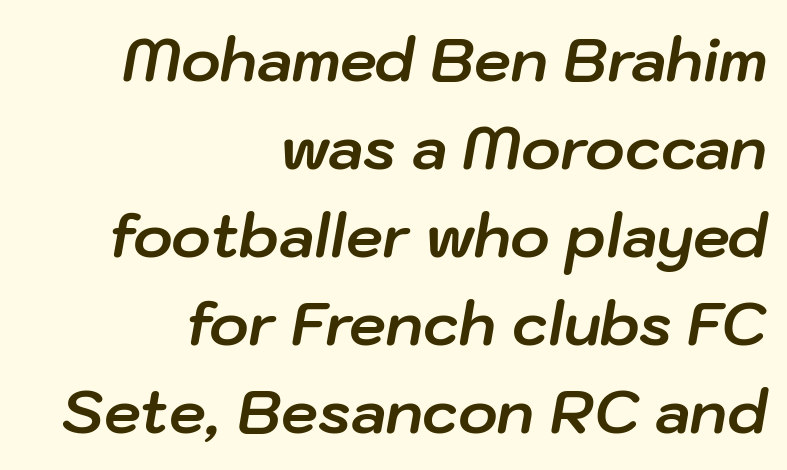
Q: Is the text bold? A: Yes.
Q: Is the text italic (slanted)? A: Yes, it leans right by about 10 degrees.
Q: Is the text underlined? A: No.
Q: How is the paragraph aligned? A: Right-aligned.
Q: Is the spacing between letters normal or unusually wide? A: Normal.
Q: Is the spacing between lines tight, normal or loose? A: Normal.
Q: Width (condensed, normal, or wide)? A: Normal.
Q: Stroke contrast? A: Low.
Q: x-height? A: Medium.
Q: Monospaced? A: No.
